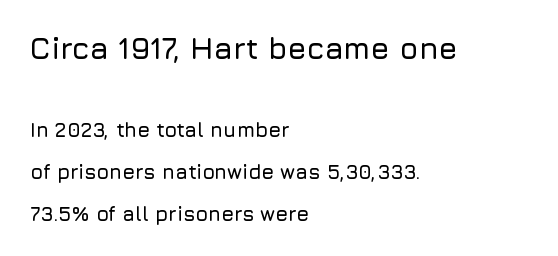
Quick note: not italic, upright. Observe the absence of serifs on each vertical stroke in this sample. The glyphs are unaccompanied by any horizontal stroke below them. The first block has been scaled up relative to the second.
